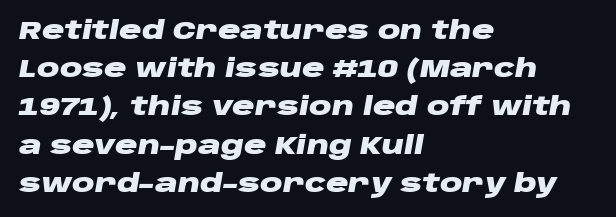
Q: Is the text bold? A: Yes.
Q: Is the text italic (slanted)? A: Yes, it leans right by about 10 degrees.
Q: Is the text underlined? A: No.
Q: How is the paragraph aligned? A: Left-aligned.
Q: Is the spacing between letters normal or unusually wide? A: Normal.
Q: Is the spacing between lines tight, normal or loose? A: Normal.
